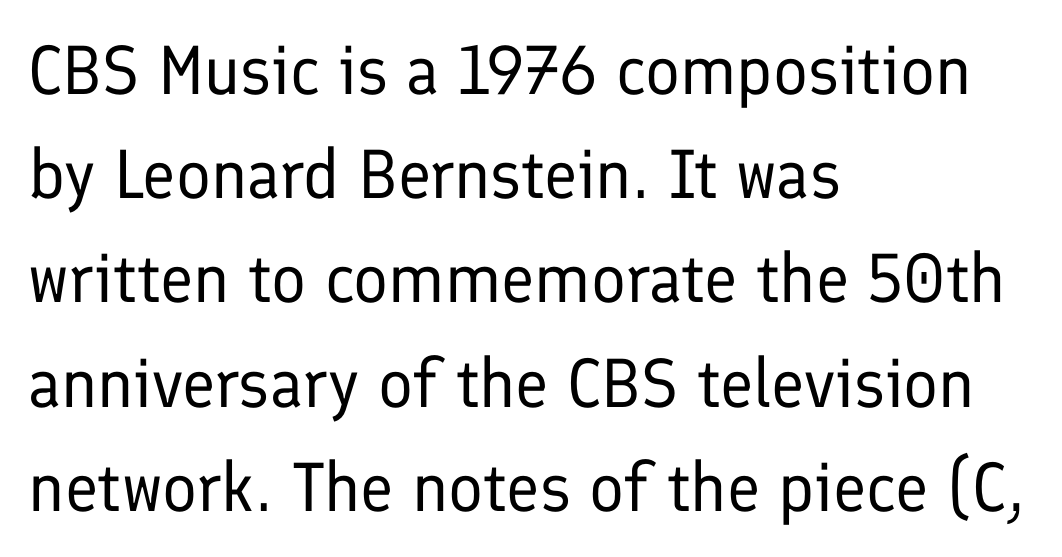
The image shows 69 px regular-weight sans-serif type, upright; set left-aligned, normal line spacing (1.51x), normal letter spacing, not underlined; low stroke contrast and a medium x-height.
